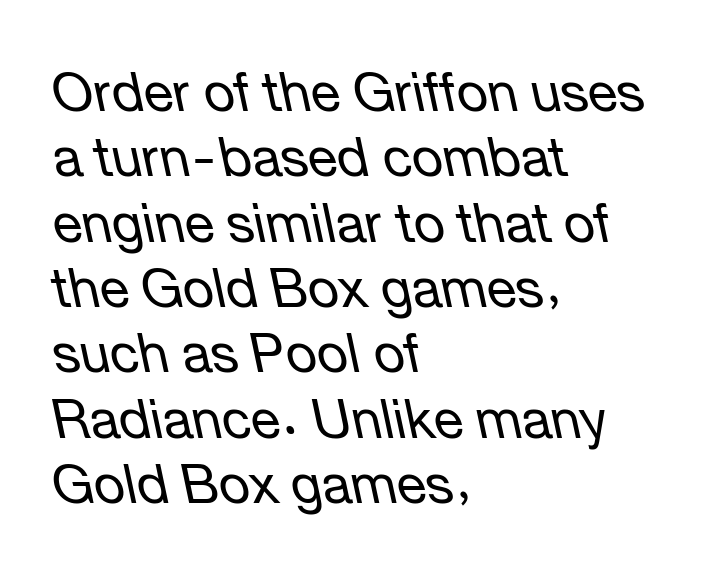
Q: Is the text bold? A: No.
Q: Is the text italic (slanted)? A: Yes, it leans left by about 12 degrees.
Q: Is the text underlined? A: No.
Q: How is the paragraph aligned? A: Left-aligned.
Q: Is the spacing between letters normal or unusually wide? A: Normal.
Q: Width (condensed, normal, or wide)? A: Normal.
Q: Stroke contrast? A: Low.
Q: x-height? A: Medium.
Q: Monospaced? A: No.
